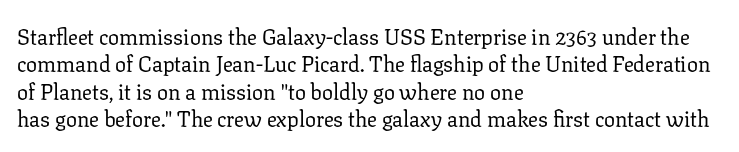
Q: Is the text bold? A: No.
Q: Is the text italic (slanted)? A: No, it is upright.
Q: Is the text underlined? A: No.
Q: How is the paragraph aligned? A: Left-aligned.
Q: Is the spacing between letters normal or unusually wide? A: Normal.
Q: Is the spacing between lines tight, normal or loose? A: Normal.
